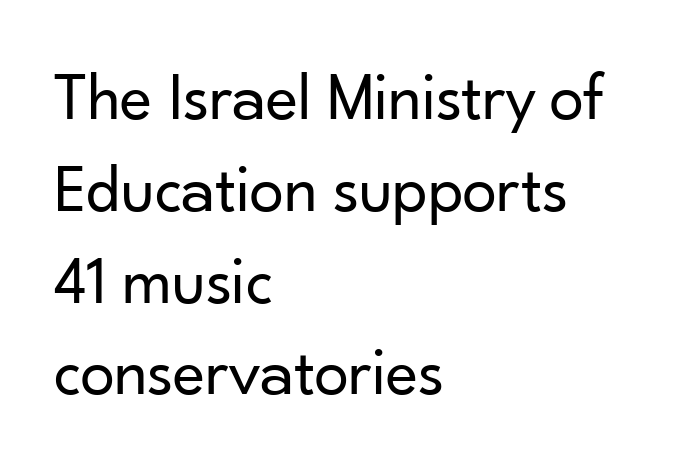
{"serif": "no", "italic": "no", "bold": "no", "weight": "regular", "width": "normal", "stroke_contrast": "low", "x_height": "small", "monospaced": "no", "underline": "no", "align": "left", "line_spacing": "normal", "line_spacing_ratio": 1.33, "letter_spacing": "normal", "letter_spacing_em": 0.0, "glyph_px": 69}
